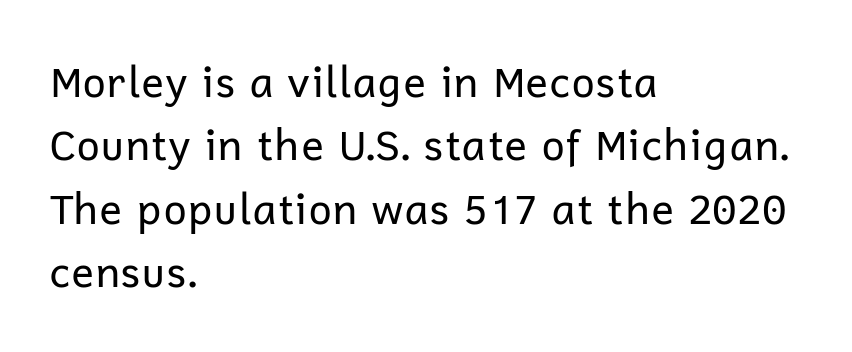
Do the characters align in a grid? No, the font is proportional. This reads as an unemphasized weight, regular at the heaviest. Reading down the block, your eye returns to a fixed left position each line. Characters remain perfectly vertical along every line.
